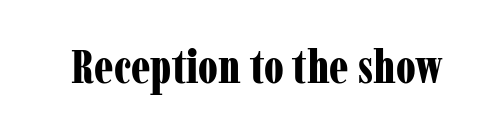
The image shows 47 px bold, condensed serif type, upright; set normal letter spacing, not underlined; low stroke contrast and a medium x-height.
